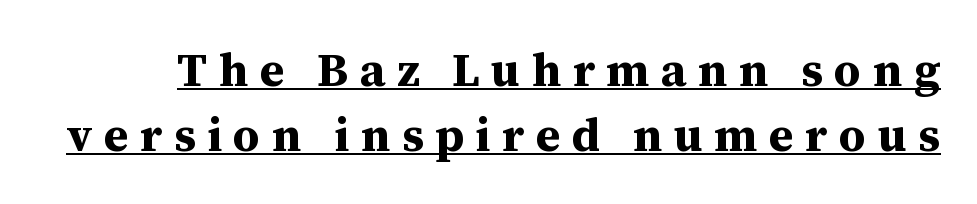
Q: Is the text bold? A: Yes.
Q: Is the text italic (slanted)? A: No, it is upright.
Q: Is the typeface a serif or a sans-serif typeface? A: Serif.
Q: Is the text underlined? A: Yes.
Q: Is the spacing between letters normal or unusually wide? A: Unusually wide.
Q: Is the spacing between lines tight, normal or loose? A: Normal.
Q: Width (condensed, normal, or wide)? A: Normal.
Q: Stroke contrast? A: Medium.
Q: x-height? A: Medium.
Q: Monospaced? A: No.
